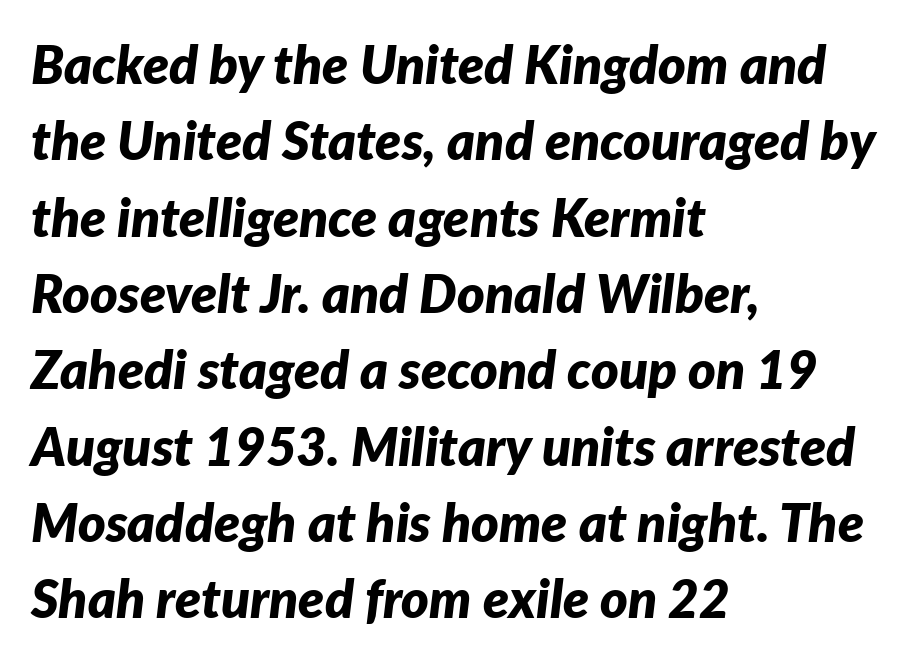
Q: Is the text bold? A: Yes.
Q: Is the text italic (slanted)? A: Yes, it leans right by about 7 degrees.
Q: Is the text underlined? A: No.
Q: How is the paragraph aligned? A: Left-aligned.
Q: Is the spacing between letters normal or unusually wide? A: Normal.
Q: Is the spacing between lines tight, normal or loose? A: Normal.
Q: Width (condensed, normal, or wide)? A: Normal.
Q: Stroke contrast? A: Low.
Q: x-height? A: Medium.
Q: Monospaced? A: No.
